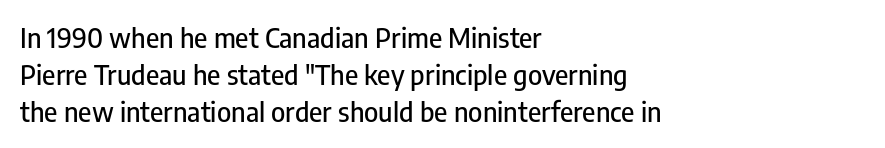
{"italic": "no", "underline": "no", "align": "left", "line_spacing": "normal", "line_spacing_ratio": 1.37, "letter_spacing": "normal", "letter_spacing_em": 0.0, "glyph_px": 27}
